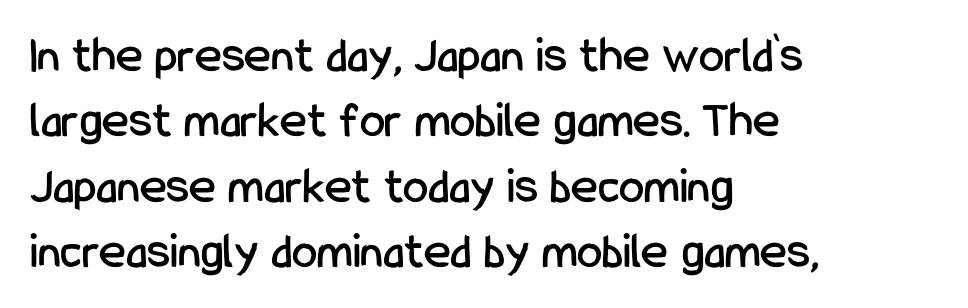
The leading is moderate, giving the passage an even texture. The paragraph has a hard left edge and a soft right edge. Tall strokes in this sample are plumb rather than angled. The line texture is even and compact thanks to regular tracking. Clear beneath every line of the passage. A sans-serif font was chosen for this passage.
